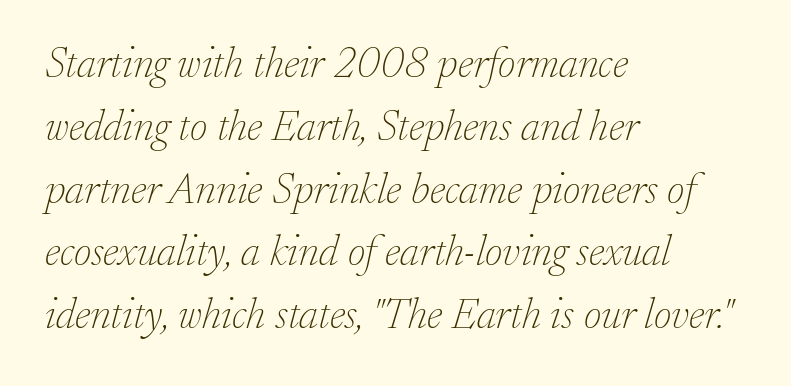
Check where the strokes stop: tiny serifs finish them off. It's the slanting kind of type. Nothing unusual about the tracking: characters are spaced as the font intends. Has an underline been added? It has not. Caption: multi-line text, flush left, ragged right.
